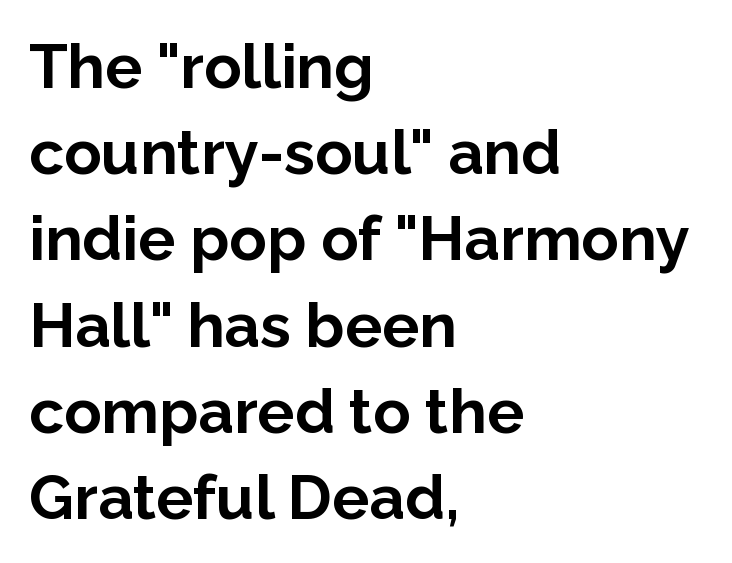
Q: Is the text bold? A: Yes.
Q: Is the text italic (slanted)? A: No, it is upright.
Q: Is the typeface a serif or a sans-serif typeface? A: Sans-serif.
Q: Is the text underlined? A: No.
Q: How is the paragraph aligned? A: Left-aligned.
Q: Is the spacing between letters normal or unusually wide? A: Normal.
Q: Is the spacing between lines tight, normal or loose? A: Normal.
Q: Width (condensed, normal, or wide)? A: Normal.
Q: Stroke contrast? A: Low.
Q: x-height? A: Medium.
Q: Monospaced? A: No.
